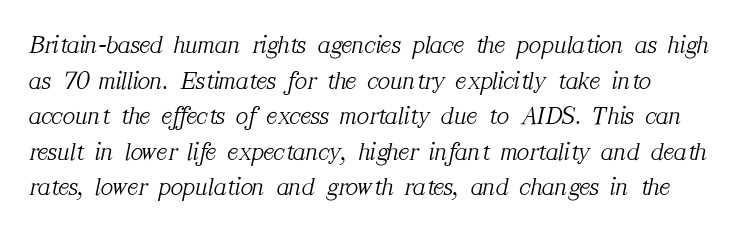
Q: Is the text bold? A: No.
Q: Is the text italic (slanted)? A: Yes, it leans right by about 12 degrees.
Q: Is the text underlined? A: No.
Q: Is the spacing between letters normal or unusually wide? A: Normal.
Q: Is the spacing between lines tight, normal or loose? A: Normal.
